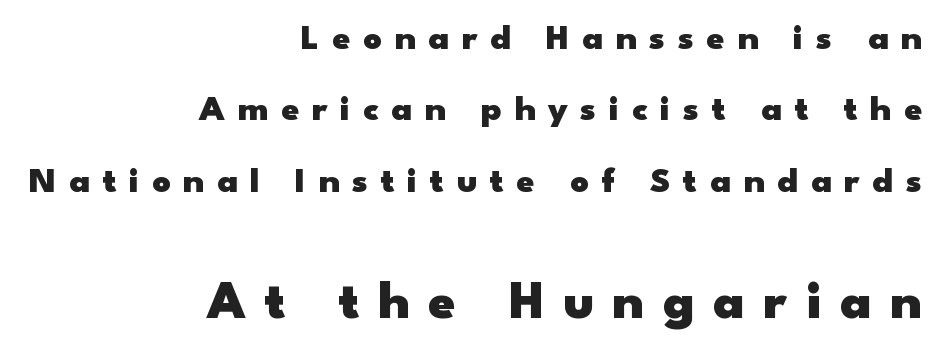
Q: Is the text bold? A: Yes.
Q: Is the text italic (slanted)? A: No, it is upright.
Q: Is the typeface a serif or a sans-serif typeface? A: Sans-serif.
Q: Is the text underlined? A: No.
Q: How is the paragraph aligned? A: Right-aligned.
Q: Is the spacing between letters normal or unusually wide? A: Unusually wide.
Q: Is the spacing between lines tight, normal or loose? A: Loose.
Q: Which block of text is set in a larger size, the first (top) or the second (bottom)? A: The second (bottom) one.
Q: Width (condensed, normal, or wide)? A: Wide.
Q: Stroke contrast? A: Low.
Q: x-height? A: Small.
Q: Monospaced? A: No.
